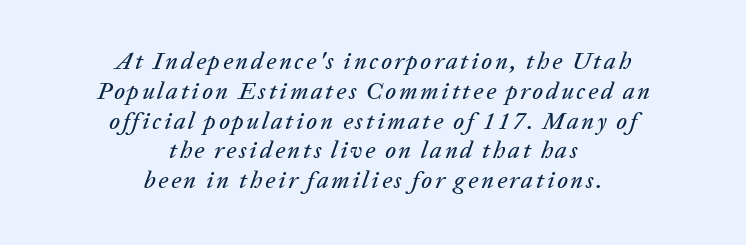
The image shows 24 px text type, italic (leaning right); set centered, line spacing 1.24x, not underlined.
